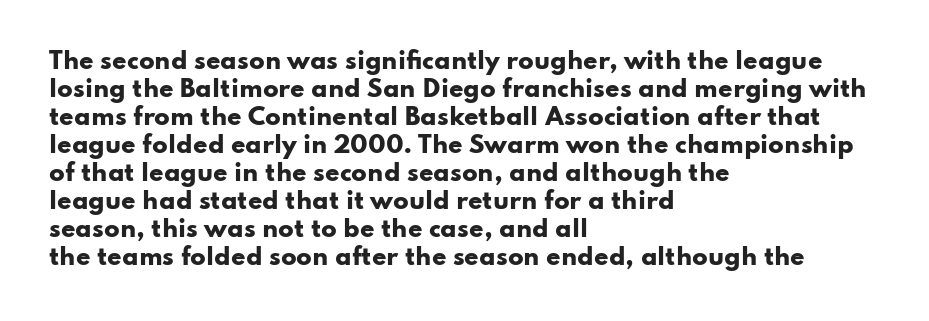
The image shows 23 px bold type, upright; set left-aligned, line spacing 1.22x, normal letter spacing, not underlined.
